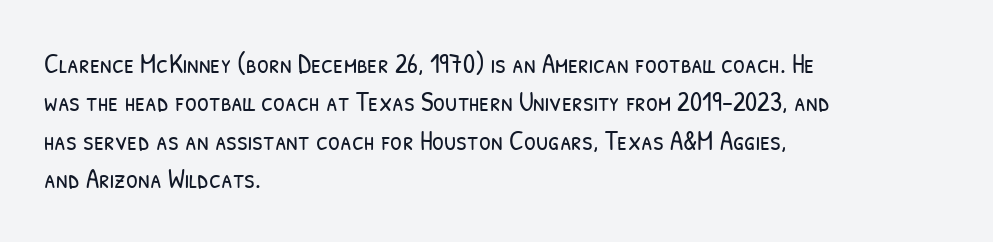
Typeset ragged right — the left edge is the straight one. Clear beneath every line of the passage. Vertically, the passage feels balanced, rows spaced as you'd expect. Letter spacing: default. Bold? No — there's no thickening of the strokes.
